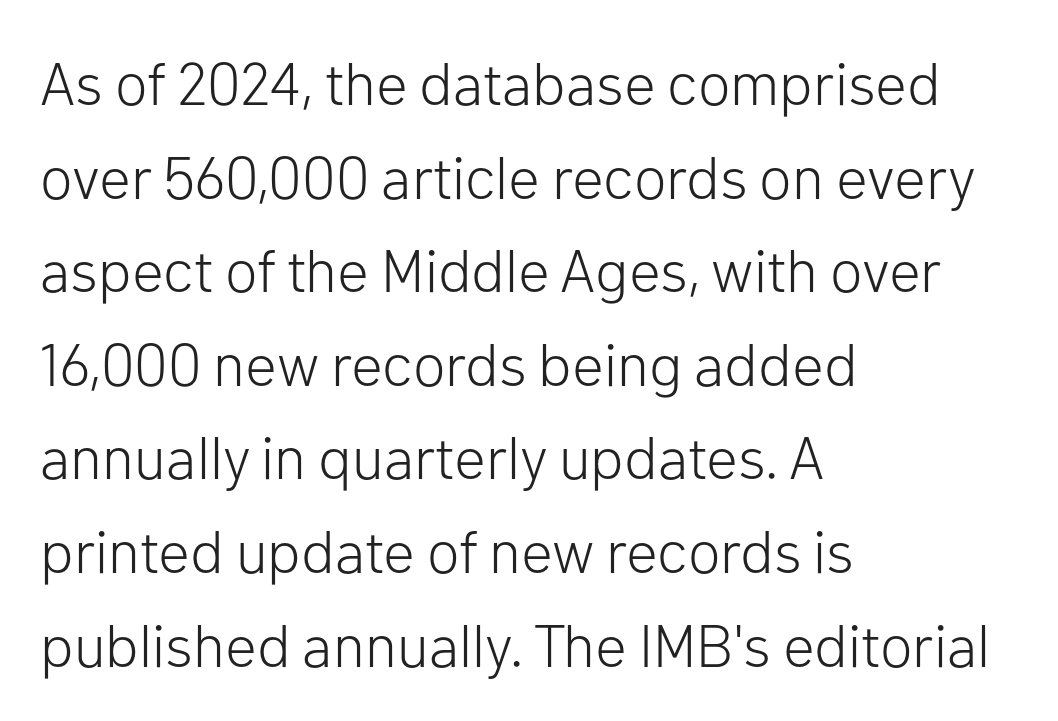
Descender tails drop into unmarked territory. Glyph-to-glyph distance matches everyday printed text. It's the straight-up-and-down kind of type. Line starts are locked; line ends wander. Line spacing here is normal. The type family on display is of the sans-serif kind.
